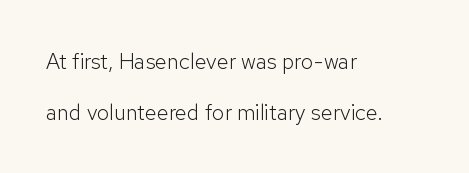
The typesetter chose a ragged-right arrangement here. A quiet, ordinary-to-light weight characterises the typeface. Quick note: not italic, upright. This block would shrink considerably if given ordinary leading; it's expanded now.
